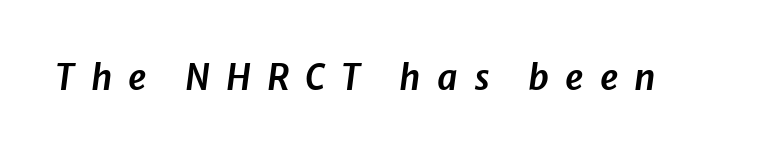
Clear beneath every line of the passage. Compared with typical body copy, the letter spacing here is much looser. In terms of posture, this sample is oblique. Character widths vary here, with narrow letters taking less room than wide ones.
